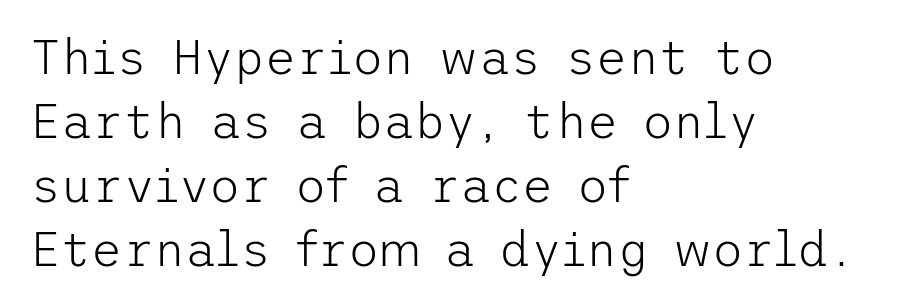
Q: Is the text bold? A: No.
Q: Is the text italic (slanted)? A: No, it is upright.
Q: Is the typeface a serif or a sans-serif typeface? A: Sans-serif.
Q: Is the text underlined? A: No.
Q: How is the paragraph aligned? A: Left-aligned.
Q: Is the spacing between letters normal or unusually wide? A: Normal.
Q: Is the spacing between lines tight, normal or loose? A: Normal.
Q: Width (condensed, normal, or wide)? A: Normal.
Q: Stroke contrast? A: Low.
Q: x-height? A: Medium.
